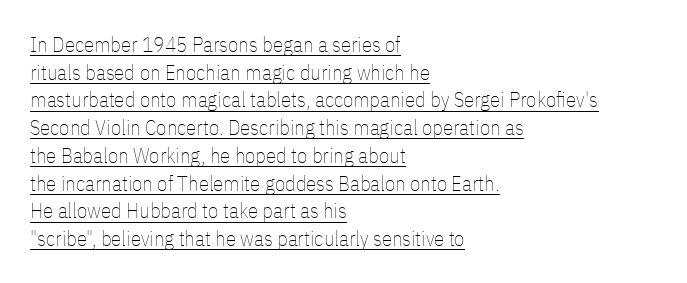
Q: Is the text bold? A: No.
Q: Is the text italic (slanted)? A: No, it is upright.
Q: Is the text underlined? A: Yes.
Q: How is the paragraph aligned? A: Left-aligned.
Q: Is the spacing between letters normal or unusually wide? A: Normal.
Q: Is the spacing between lines tight, normal or loose? A: Normal.
